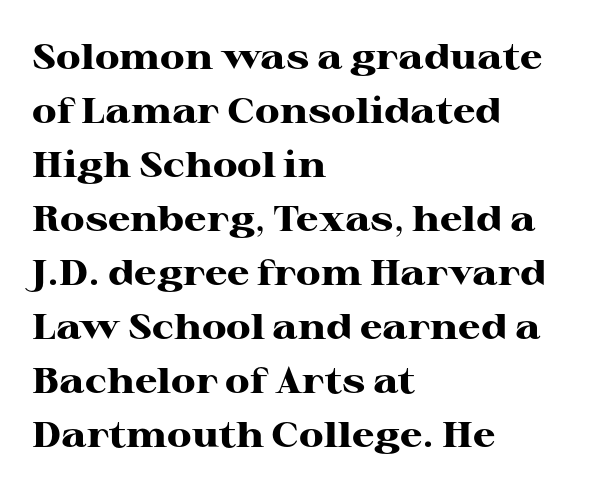
The image shows 36 px heavy, wide serif type, upright; set left-aligned, normal line spacing (1.5x), normal letter spacing, not underlined; high stroke contrast and a medium x-height.
